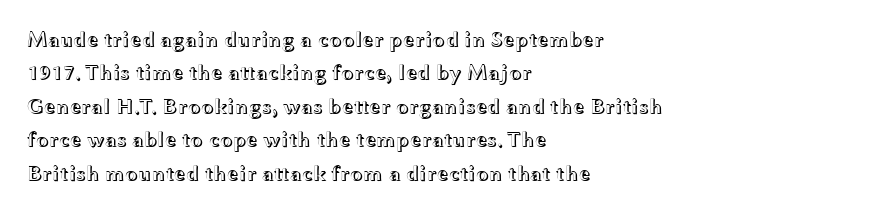
The image shows 21 px text type, upright; set left-aligned, normal line spacing (1.59x), normal letter spacing, not underlined.
